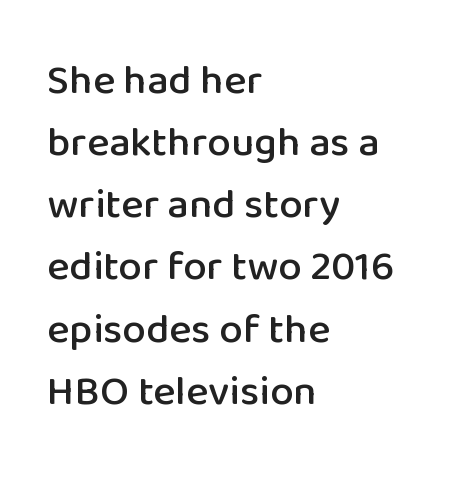
{"serif": "no", "italic": "no", "width": "normal", "stroke_contrast": "low", "x_height": "medium", "monospaced": "no", "underline": "no", "align": "left", "line_spacing": "normal", "line_spacing_ratio": 1.48, "letter_spacing": "normal", "letter_spacing_em": 0.0, "glyph_px": 42}
